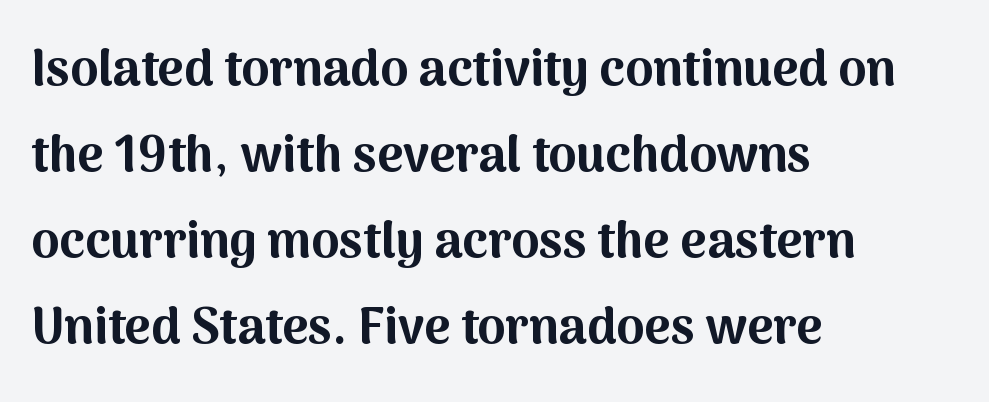
Q: Is the text bold? A: Yes.
Q: Is the text italic (slanted)? A: No, it is upright.
Q: Is the typeface a serif or a sans-serif typeface? A: Sans-serif.
Q: Is the text underlined? A: No.
Q: How is the paragraph aligned? A: Left-aligned.
Q: Is the spacing between letters normal or unusually wide? A: Normal.
Q: Width (condensed, normal, or wide)? A: Normal.
Q: Stroke contrast? A: Medium.
Q: x-height? A: Medium.
Q: Monospaced? A: No.
